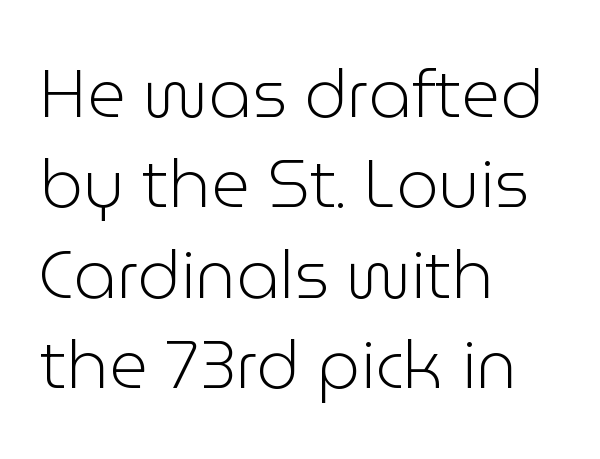
Q: Is the text bold? A: No.
Q: Is the text italic (slanted)? A: No, it is upright.
Q: Is the typeface a serif or a sans-serif typeface? A: Sans-serif.
Q: Is the text underlined? A: No.
Q: How is the paragraph aligned? A: Left-aligned.
Q: Is the spacing between letters normal or unusually wide? A: Normal.
Q: Is the spacing between lines tight, normal or loose? A: Normal.
Q: Width (condensed, normal, or wide)? A: Normal.
Q: Stroke contrast? A: Low.
Q: x-height? A: Medium.
Q: Monospaced? A: No.
